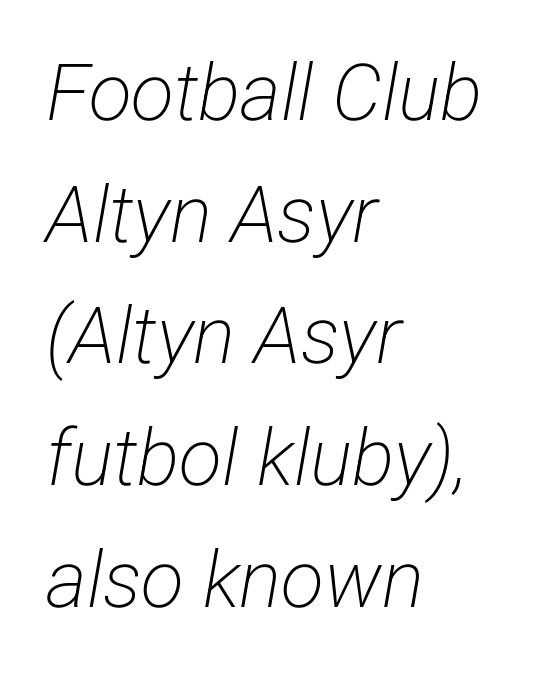
Character widths vary here, with narrow letters taking less room than wide ones. The face used here is rendered with its standard letterfit. All the whitespace from short lines collects on the right. I'd call this a sans setting — the letters go barefoot. The face looks like a standard text weight, possibly lighter.
